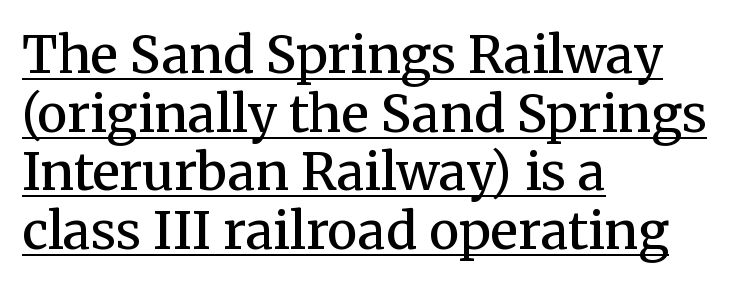
The image shows 51 px semibold serif type, upright; set left-aligned, tight line spacing (1.15x), normal letter spacing, underlined; medium stroke contrast and a medium x-height.
